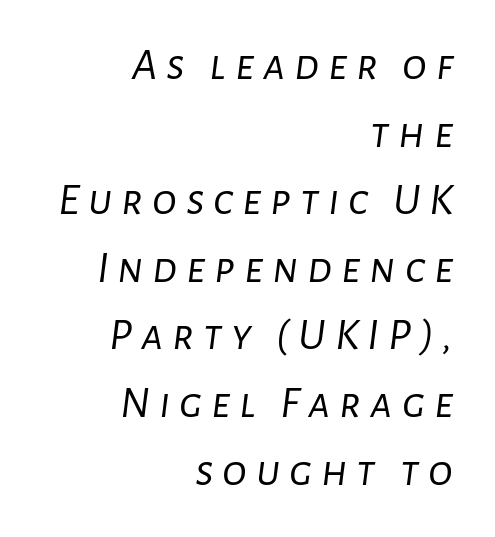
The image shows 46 px light type, italic (leaning right); set right-aligned, normal line spacing (1.47x), not underlined; low stroke contrast and a medium x-height.
